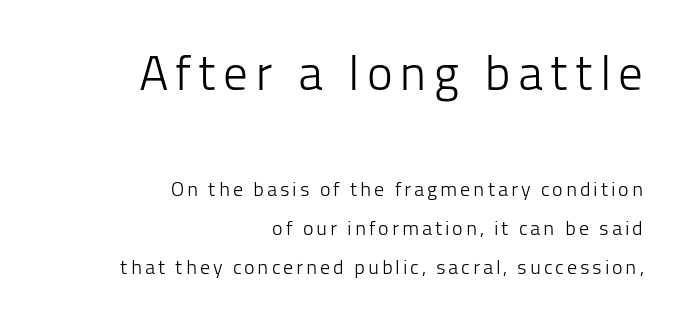
Which of the two is more prominent by size? The first, at the top. This rendering employs a face without finishing strokes, i.e., a sans-serif. This sample trades compactness for vertical openness between lines. Words float on clear page, feet unadorned. The rendering uses natural spacing where letterforms have individual widths. Weight: not bold — regular or lighter.
